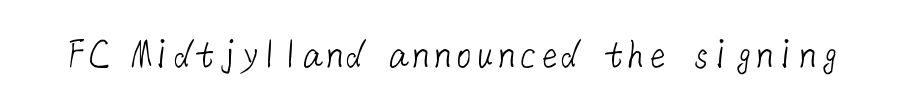
Stem width sits at or under what a default text font uses. These lines keep a tight, regular rhythm from letter to letter. Type without underlining. The type family on display is of the sans-serif kind.
